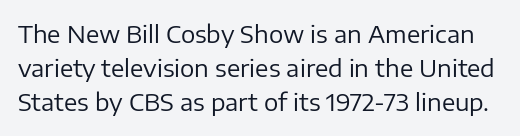
{"italic": "no", "bold": "no", "underline": "no", "line_spacing": "normal", "line_spacing_ratio": 1.42, "letter_spacing": "normal", "letter_spacing_em": 0.0, "glyph_px": 24}
